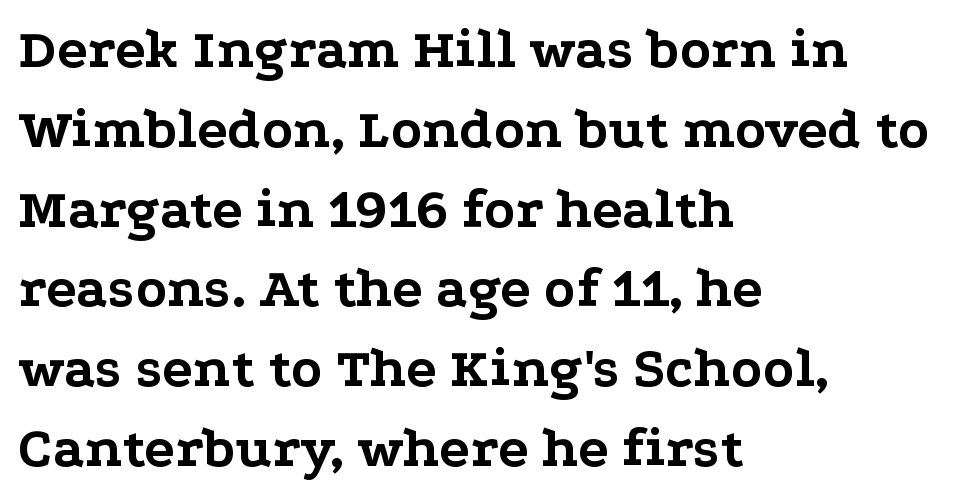
The compositor pushed each line to the left boundary. Is this a fixed-width face? No — the glyphs have proportional, varying widths. You can tell from the footed stems that serif type was used. This is roman type, the default non-slanted kind. Heavy, bold letterforms. One glance says typical: line gaps are just what's usual.
